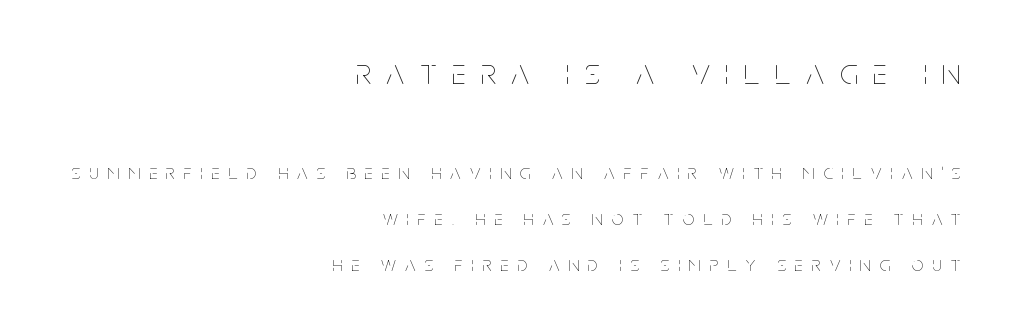
{"italic": "no", "bold": "no", "weight": "thin", "width": "condensed", "stroke_contrast": "low", "x_height": "large", "monospaced": "no", "underline": "no", "align": "right", "line_spacing": "loose", "line_spacing_ratio": 2.2, "letter_spacing": "wide", "letter_spacing_em": 0.43, "larger_block": "first", "size_ratio": 1.71, "glyph_px": 36}
